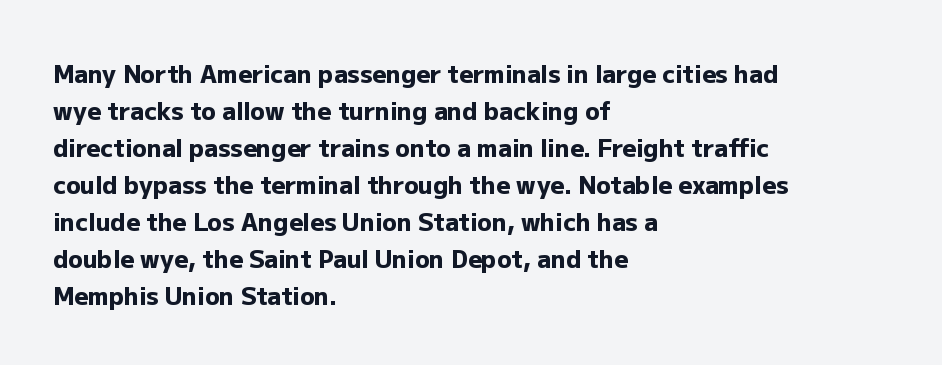
Q: Is the text bold? A: Yes.
Q: Is the text italic (slanted)? A: No, it is upright.
Q: Is the text underlined? A: No.
Q: How is the paragraph aligned? A: Left-aligned.
Q: Is the spacing between letters normal or unusually wide? A: Normal.
Q: Is the spacing between lines tight, normal or loose? A: Normal.
